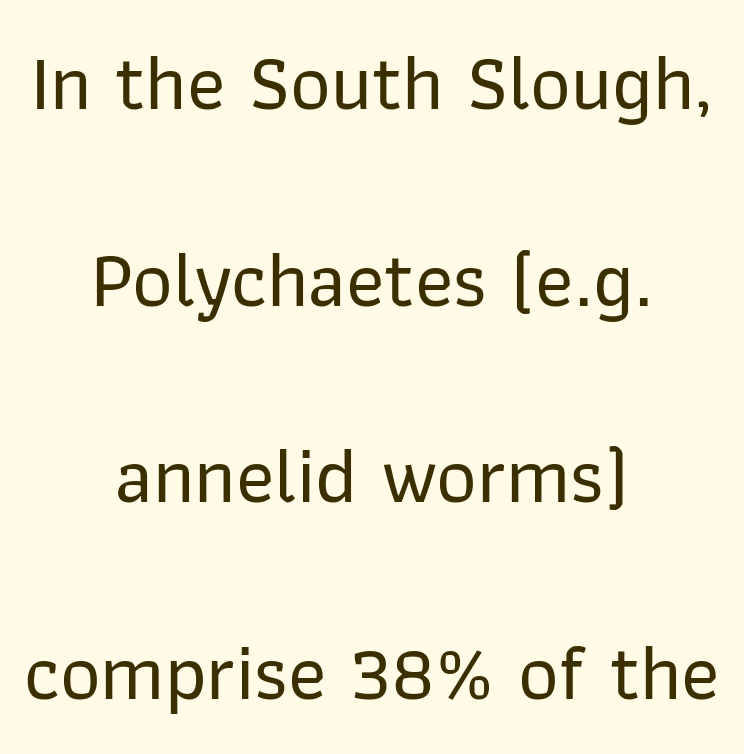
Q: Is the text italic (slanted)? A: No, it is upright.
Q: Is the typeface a serif or a sans-serif typeface? A: Sans-serif.
Q: Is the text underlined? A: No.
Q: How is the paragraph aligned? A: Centered.
Q: Is the spacing between letters normal or unusually wide? A: Normal.
Q: Is the spacing between lines tight, normal or loose? A: Loose.
Q: Width (condensed, normal, or wide)? A: Normal.
Q: Stroke contrast? A: Low.
Q: x-height? A: Medium.
Q: Monospaced? A: No.
